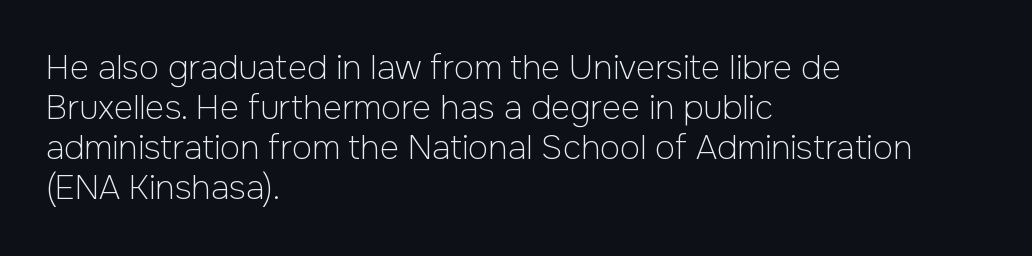
The image shows 33 px light sans-serif type, upright; set left-aligned, line spacing 1.21x, normal letter spacing, not underlined; low stroke contrast and a medium x-height.
